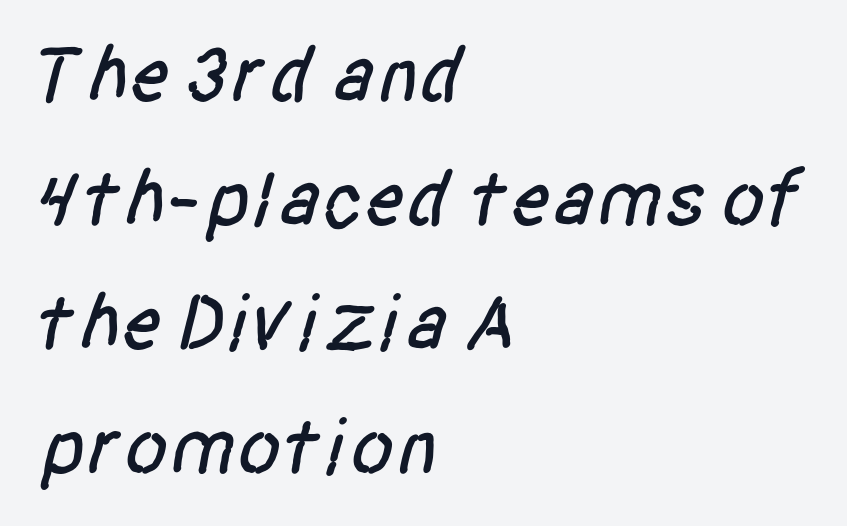
The image shows 80 px condensed sans-serif type; set left-aligned, normal line spacing (1.55x), normal letter spacing, not underlined; low stroke contrast and a large x-height.
